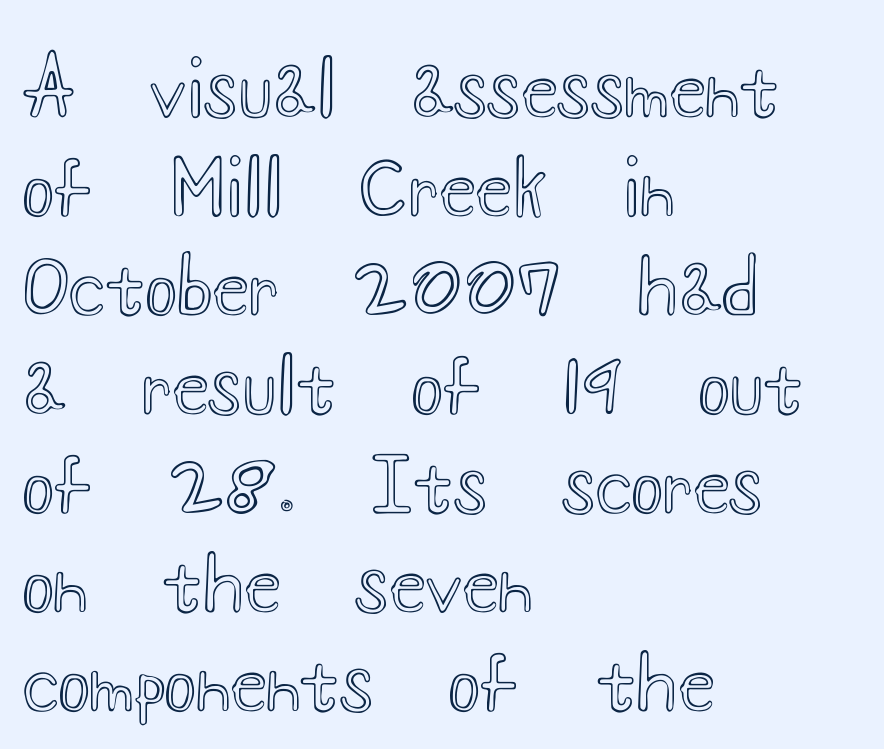
Q: Is the text italic (slanted)? A: No, it is upright.
Q: Is the text underlined? A: No.
Q: How is the paragraph aligned? A: Left-aligned.
Q: Is the spacing between letters normal or unusually wide? A: Normal.
Q: Is the spacing between lines tight, normal or loose? A: Normal.
Q: Width (condensed, normal, or wide)? A: Wide.
Q: x-height? A: Small.
Q: Monospaced? A: No.
